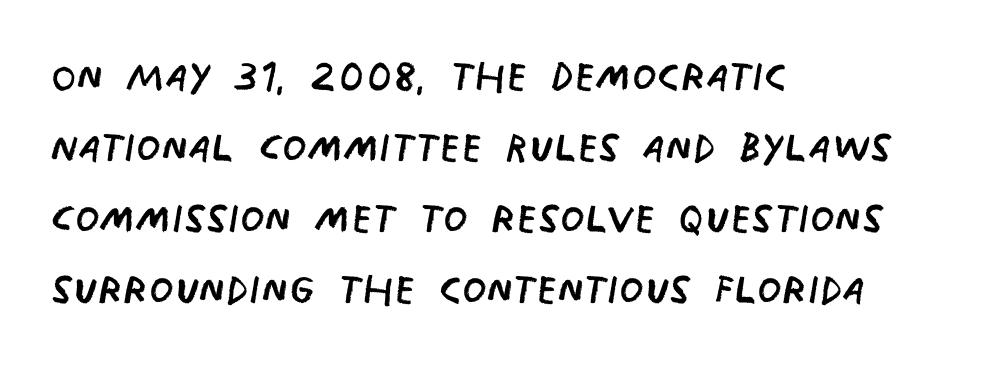
In CSS terms this would be text-align: left. Here the glyphs are tracked normally, forming tight word shapes. The passage shown is typed in a proportional face where columns would drift. You can tell from the bare stems that sans-serif type was used.
